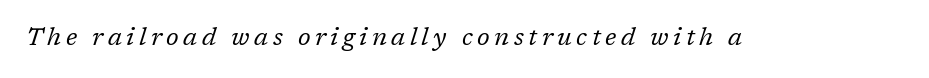
Does the lettering tilt? It does — this is italic. Honestly, there is no underline to notice here at all. Heaviness? Minimal to ordinary, like unemphasized prose.
